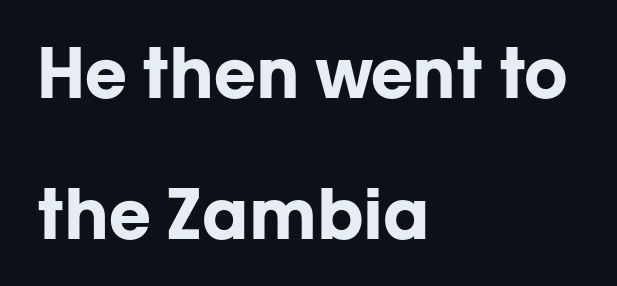
The image shows 69 px bold sans-serif type, upright; set left-aligned, loose line spacing (2.05x), normal letter spacing, not underlined; low stroke contrast and a medium x-height.
